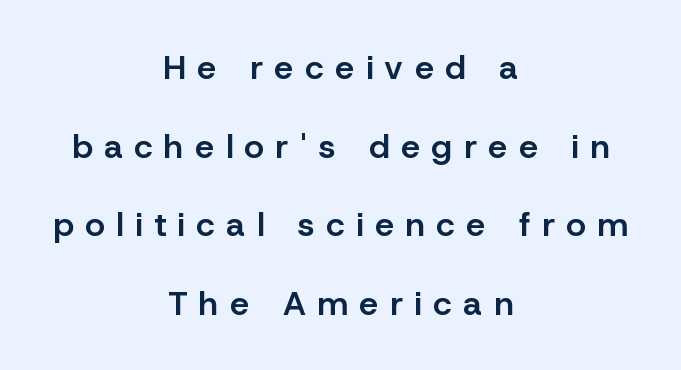
Line starts and ends both wander, symmetrically. The typography opts for an upright posture over an oblique one. The font family rendered here belongs to the sans-serif group. The face used here is proportionally spaced, like ordinary book or web type.
